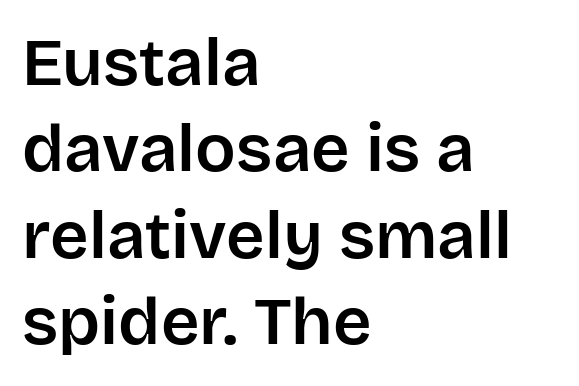
{"serif": "no", "italic": "no", "width": "normal", "stroke_contrast": "low", "x_height": "large", "monospaced": "no", "underline": "no", "align": "left", "line_spacing": "normal", "line_spacing_ratio": 1.29, "letter_spacing": "normal", "letter_spacing_em": 0.0, "glyph_px": 67}
